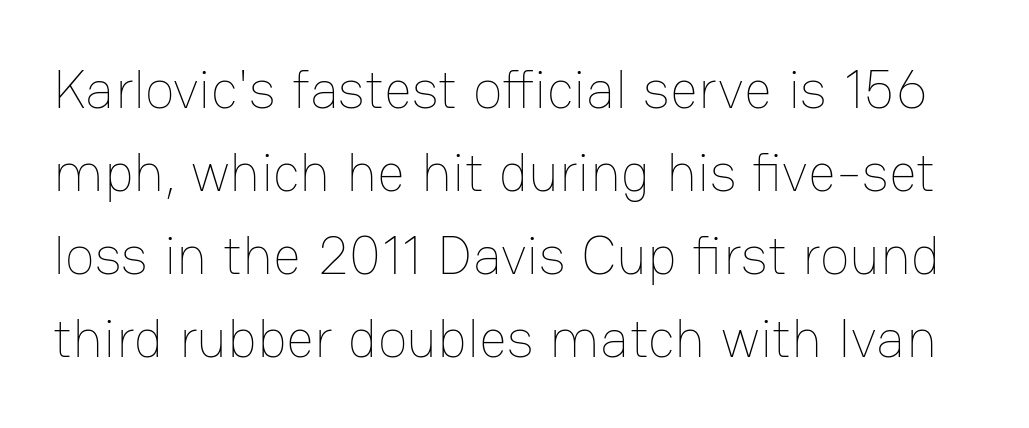
The image shows 55 px thin type, upright; set normal line spacing (1.51x), normal letter spacing, not underlined; low stroke contrast and a medium x-height.
